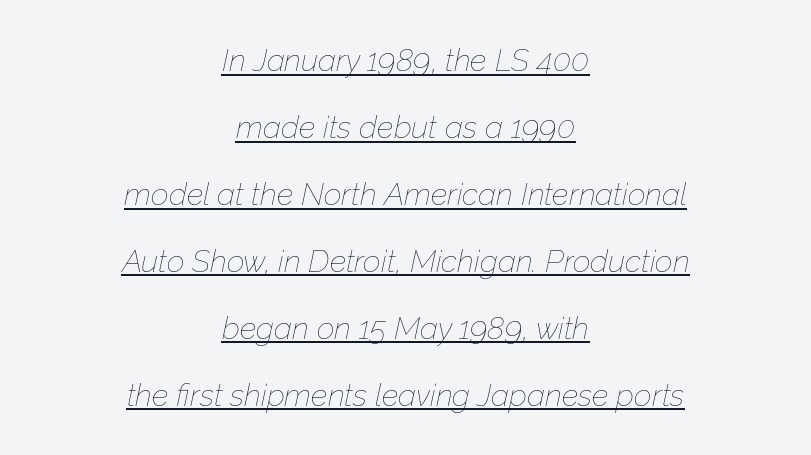
Q: Is the text bold? A: No.
Q: Is the text italic (slanted)? A: Yes, it leans right by about 12 degrees.
Q: Is the text underlined? A: Yes.
Q: How is the paragraph aligned? A: Centered.
Q: Is the spacing between letters normal or unusually wide? A: Normal.
Q: Is the spacing between lines tight, normal or loose? A: Loose.
Q: Width (condensed, normal, or wide)? A: Normal.
Q: Stroke contrast? A: Low.
Q: x-height? A: Medium.
Q: Monospaced? A: No.
